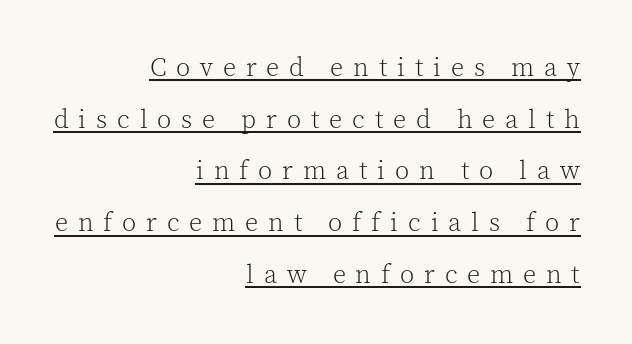
{"italic": "no", "bold": "no", "underline": "yes", "align": "right", "line_spacing": "loose", "line_spacing_ratio": 1.99, "letter_spacing": "wide", "letter_spacing_em": 0.38, "glyph_px": 26}
